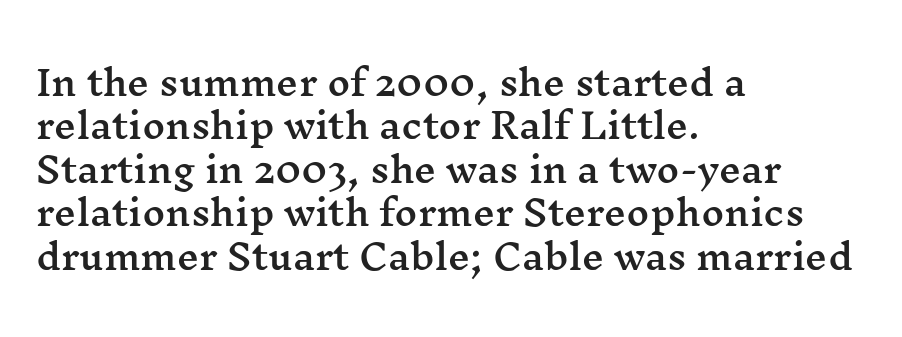
Characters follow at the spacing the type designer built in. Are there feet on the stems? There are — it's a serif. Short and long lines alike share a common starting point at left. Check under the words: just untouched page. These lines are rendered in a variable-pitch font. The axis of the letterforms is exactly vertical.
